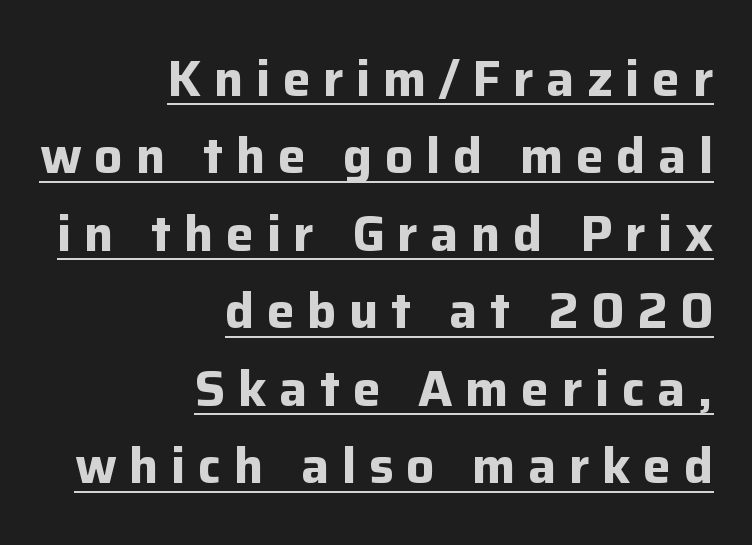
Q: Is the text bold? A: Yes.
Q: Is the text italic (slanted)? A: No, it is upright.
Q: Is the typeface a serif or a sans-serif typeface? A: Sans-serif.
Q: Is the text underlined? A: Yes.
Q: How is the paragraph aligned? A: Right-aligned.
Q: Is the spacing between letters normal or unusually wide? A: Unusually wide.
Q: Is the spacing between lines tight, normal or loose? A: Normal.
Q: Width (condensed, normal, or wide)? A: Normal.
Q: Stroke contrast? A: Low.
Q: x-height? A: Medium.
Q: Monospaced? A: No.
